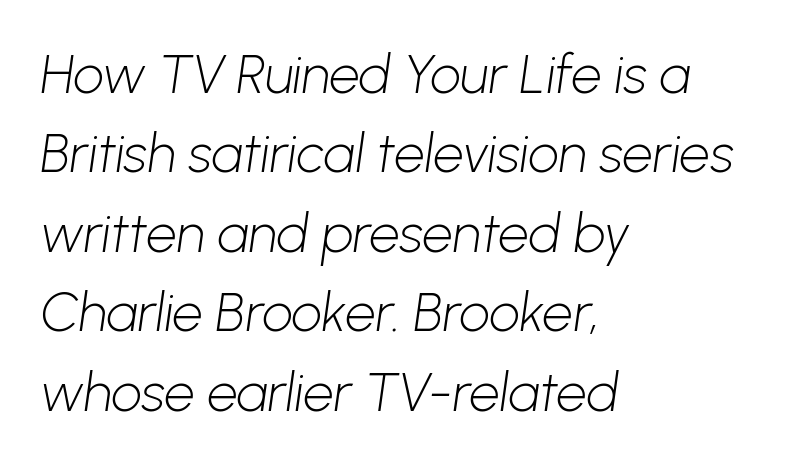
Q: Is the text bold? A: No.
Q: Is the typeface a serif or a sans-serif typeface? A: Sans-serif.
Q: Is the text underlined? A: No.
Q: How is the paragraph aligned? A: Left-aligned.
Q: Is the spacing between letters normal or unusually wide? A: Normal.
Q: Is the spacing between lines tight, normal or loose? A: Normal.
Q: Width (condensed, normal, or wide)? A: Normal.
Q: Stroke contrast? A: Low.
Q: x-height? A: Medium.
Q: Monospaced? A: No.
